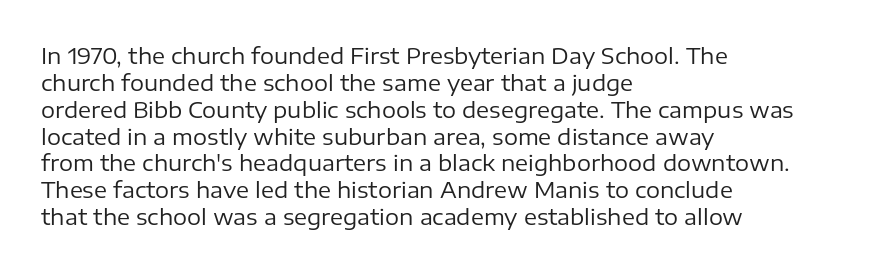
Q: Is the text bold? A: No.
Q: Is the text italic (slanted)? A: No, it is upright.
Q: Is the text underlined? A: No.
Q: How is the paragraph aligned? A: Left-aligned.
Q: Is the spacing between letters normal or unusually wide? A: Normal.
